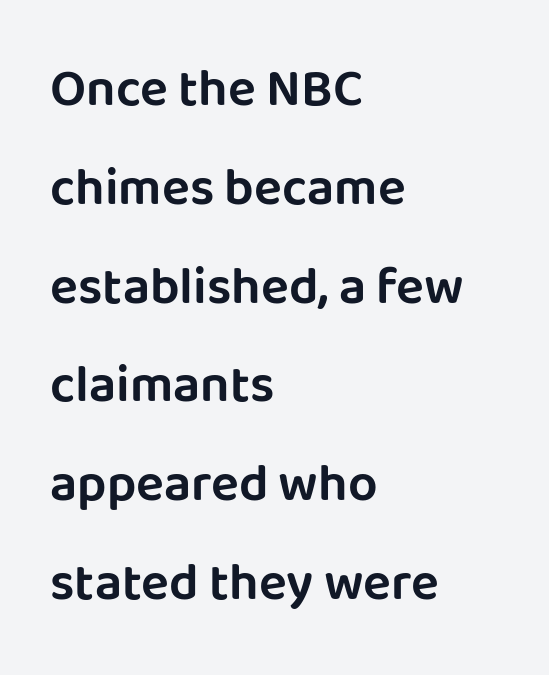
Q: Is the text italic (slanted)? A: No, it is upright.
Q: Is the typeface a serif or a sans-serif typeface? A: Sans-serif.
Q: Is the text underlined? A: No.
Q: How is the paragraph aligned? A: Left-aligned.
Q: Is the spacing between letters normal or unusually wide? A: Normal.
Q: Is the spacing between lines tight, normal or loose? A: Loose.
Q: Width (condensed, normal, or wide)? A: Normal.
Q: Stroke contrast? A: Low.
Q: x-height? A: Large.
Q: Monospaced? A: No.
